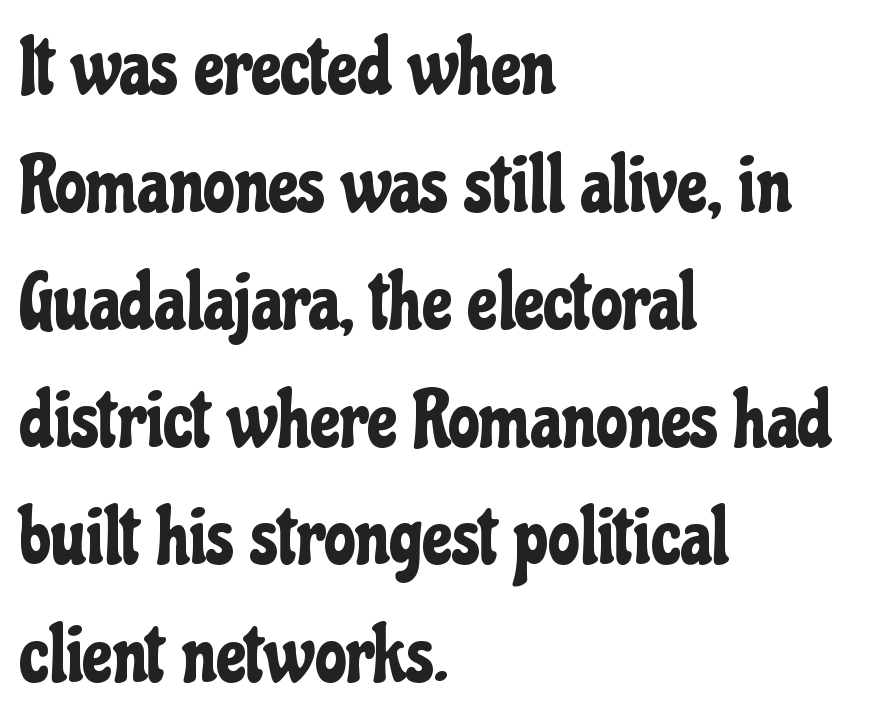
Q: Is the text italic (slanted)? A: No, it is upright.
Q: Is the typeface a serif or a sans-serif typeface? A: Sans-serif.
Q: Is the text underlined? A: No.
Q: How is the paragraph aligned? A: Left-aligned.
Q: Is the spacing between letters normal or unusually wide? A: Normal.
Q: Is the spacing between lines tight, normal or loose? A: Normal.
Q: Width (condensed, normal, or wide)? A: Condensed.
Q: Stroke contrast? A: Low.
Q: x-height? A: Medium.
Q: Monospaced? A: No.
